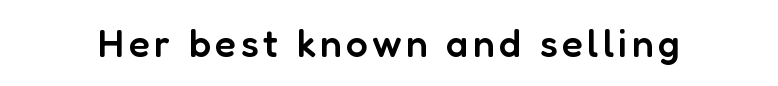
Q: Is the text bold? A: Semi-bold.
Q: Is the text italic (slanted)? A: No, it is upright.
Q: Is the typeface a serif or a sans-serif typeface? A: Sans-serif.
Q: Is the text underlined? A: No.
Q: Width (condensed, normal, or wide)? A: Normal.
Q: Stroke contrast? A: Low.
Q: x-height? A: Medium.
Q: Monospaced? A: No.
